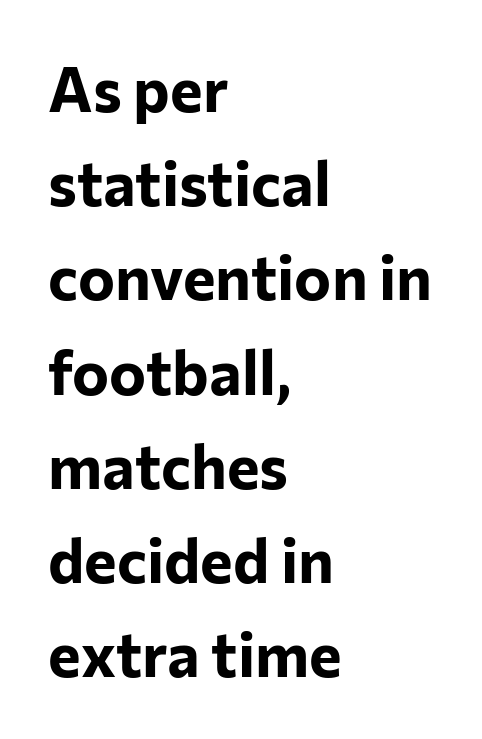
Look at the tracking — it's just the regular setting, nothing added. Where is the straight margin? On the left. This is sans-serif lettering, the kind often seen on screens and signage. Beneath every word, the page is bare. The lettering stays uniformly vertical, giving the passage a roman look. In terms of leading, this rendering sits right in the middle.
